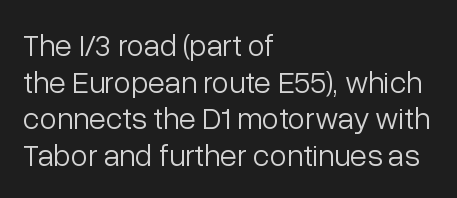
The image shows 31 px light sans-serif type, upright; set left-aligned, line spacing 1.18x, normal letter spacing, not underlined; low stroke contrast and a medium x-height.
